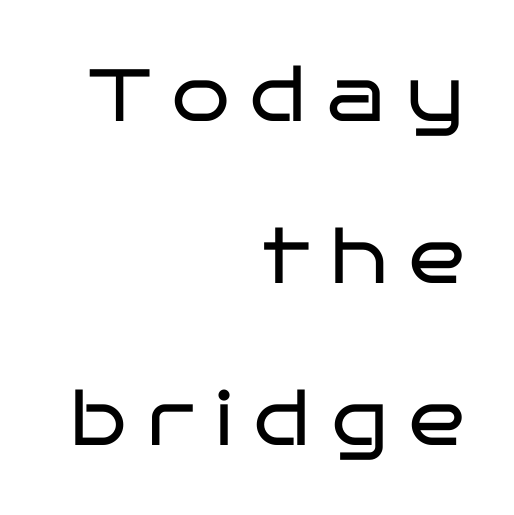
Here the glyphs are tracked loosely, breaking word shapes into spaced letters. A clean baseline with only descenders dipping below it. Ascenders rise straight up at ninety degrees. The lines in this sample share a right terminus and differ only in where they begin.
